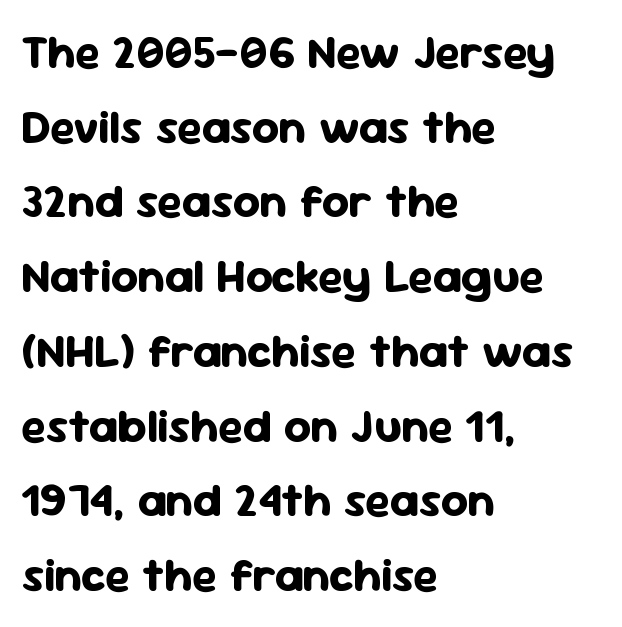
The image shows 47 px bold sans-serif type, upright; set left-aligned, normal line spacing (1.59x), normal letter spacing, not underlined; low stroke contrast and a medium x-height.
